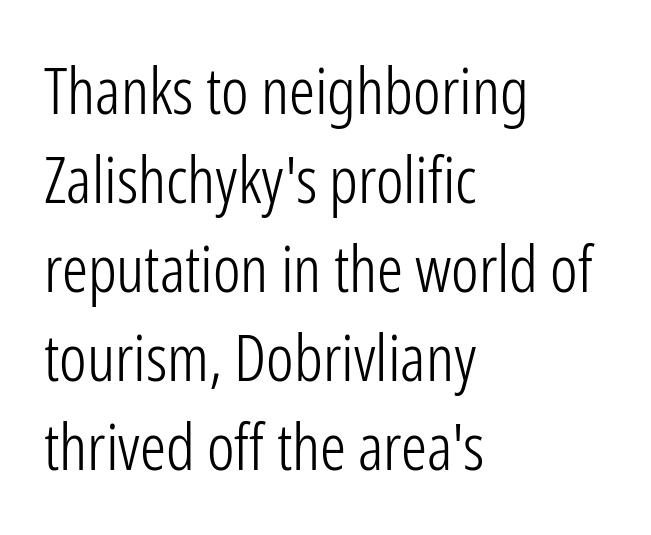
Q: Is the text bold? A: No.
Q: Is the text italic (slanted)? A: No, it is upright.
Q: Is the typeface a serif or a sans-serif typeface? A: Sans-serif.
Q: Is the text underlined? A: No.
Q: How is the paragraph aligned? A: Left-aligned.
Q: Is the spacing between letters normal or unusually wide? A: Normal.
Q: Is the spacing between lines tight, normal or loose? A: Normal.
Q: Width (condensed, normal, or wide)? A: Condensed.
Q: Stroke contrast? A: Low.
Q: x-height? A: Medium.
Q: Monospaced? A: No.
